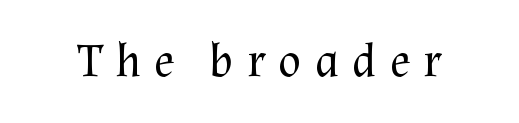
{"italic": "no", "bold": "no", "weight": "regular", "width": "normal", "stroke_contrast": "medium", "x_height": "medium", "monospaced": "no", "underline": "no", "letter_spacing": "wide", "letter_spacing_em": 0.27, "glyph_px": 48}
